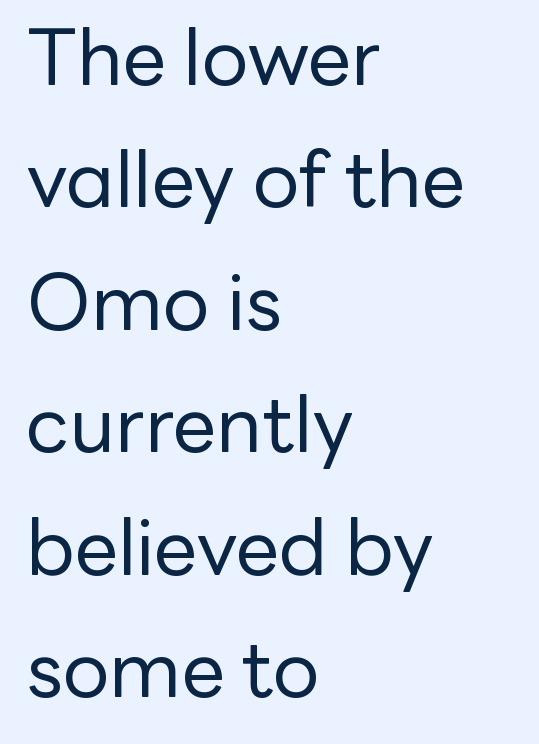
{"serif": "no", "italic": "no", "bold": "no", "weight": "regular", "width": "normal", "stroke_contrast": "low", "x_height": "medium", "monospaced": "no", "underline": "no", "align": "left", "line_spacing": "normal", "line_spacing_ratio": 1.57, "letter_spacing": "normal", "letter_spacing_em": 0.0, "glyph_px": 78}
